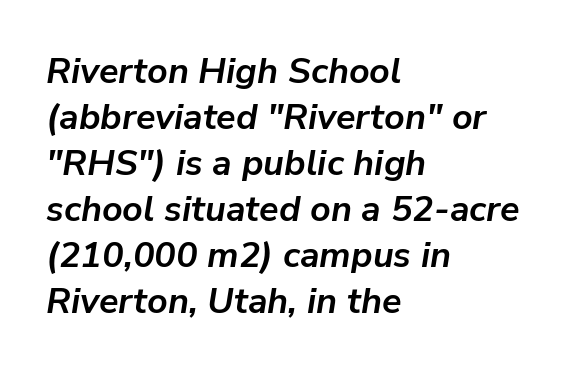
Q: Is the text bold? A: Yes.
Q: Is the text italic (slanted)? A: Yes, it leans right by about 9 degrees.
Q: Is the text underlined? A: No.
Q: How is the paragraph aligned? A: Left-aligned.
Q: Is the spacing between letters normal or unusually wide? A: Normal.
Q: Is the spacing between lines tight, normal or loose? A: Normal.
Q: Width (condensed, normal, or wide)? A: Normal.
Q: Stroke contrast? A: Low.
Q: x-height? A: Medium.
Q: Monospaced? A: No.
